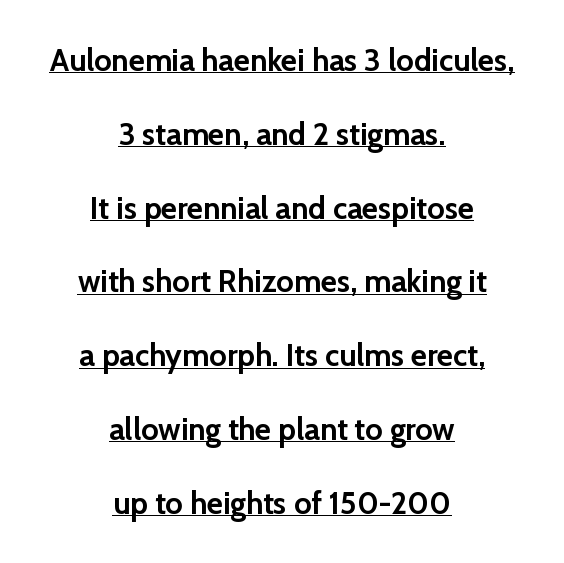
The image shows 31 px semibold sans-serif type, upright; set centered, loose line spacing (2.38x), normal letter spacing, underlined; low stroke contrast and a medium x-height.
